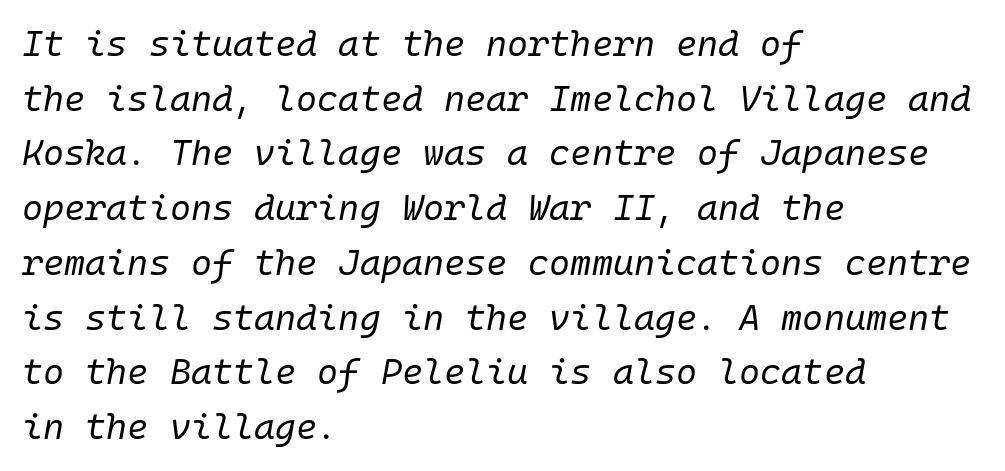
Q: Is the text bold? A: No.
Q: Is the text italic (slanted)? A: Yes, it leans right by about 10 degrees.
Q: Is the text underlined? A: No.
Q: How is the paragraph aligned? A: Left-aligned.
Q: Is the spacing between letters normal or unusually wide? A: Normal.
Q: Is the spacing between lines tight, normal or loose? A: Normal.
Q: Width (condensed, normal, or wide)? A: Normal.
Q: Stroke contrast? A: Low.
Q: x-height? A: Medium.
Q: Monospaced? A: Yes.
